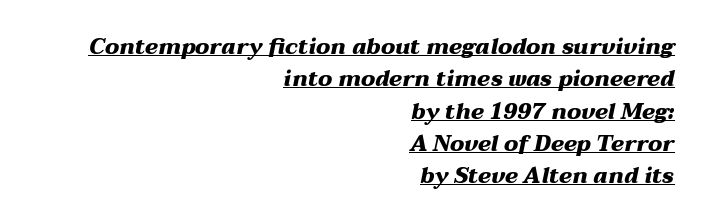
Q: Is the text bold? A: Yes.
Q: Is the text italic (slanted)? A: Yes, it leans right by about 12 degrees.
Q: Is the text underlined? A: Yes.
Q: How is the paragraph aligned? A: Right-aligned.
Q: Is the spacing between letters normal or unusually wide? A: Normal.
Q: Is the spacing between lines tight, normal or loose? A: Normal.
